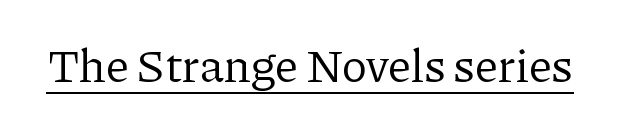
Old-style or modern, the face here clearly has serifs. The rendering uses natural spacing where letterforms have individual widths. The type is set solid horizontally, with unmodified tracking. Weight class: somewhere from thin through regular. Quick note: underline on. Vertical strokes here are truly vertical.
